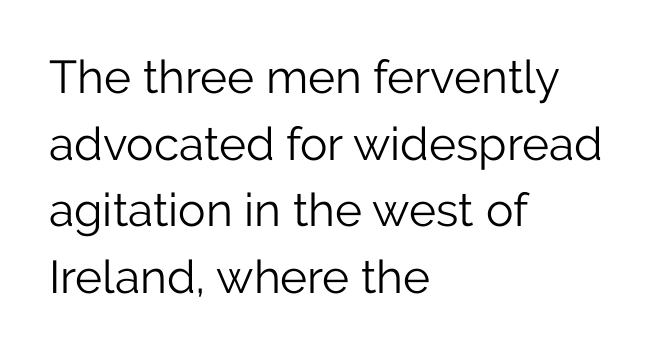
The image shows 46 px light sans-serif type, upright; set left-aligned, normal line spacing (1.45x), normal letter spacing, not underlined; low stroke contrast and a medium x-height.
